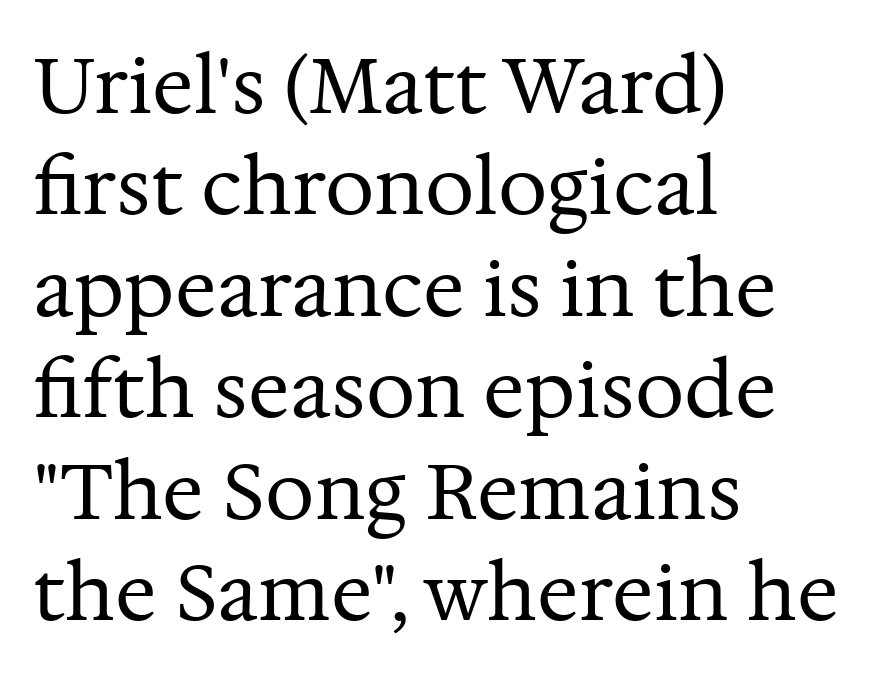
Q: Is the text bold? A: No.
Q: Is the text italic (slanted)? A: No, it is upright.
Q: Is the typeface a serif or a sans-serif typeface? A: Serif.
Q: Is the text underlined? A: No.
Q: How is the paragraph aligned? A: Left-aligned.
Q: Is the spacing between letters normal or unusually wide? A: Normal.
Q: Is the spacing between lines tight, normal or loose? A: Normal.
Q: Width (condensed, normal, or wide)? A: Normal.
Q: Stroke contrast? A: Medium.
Q: x-height? A: Medium.
Q: Monospaced? A: No.
